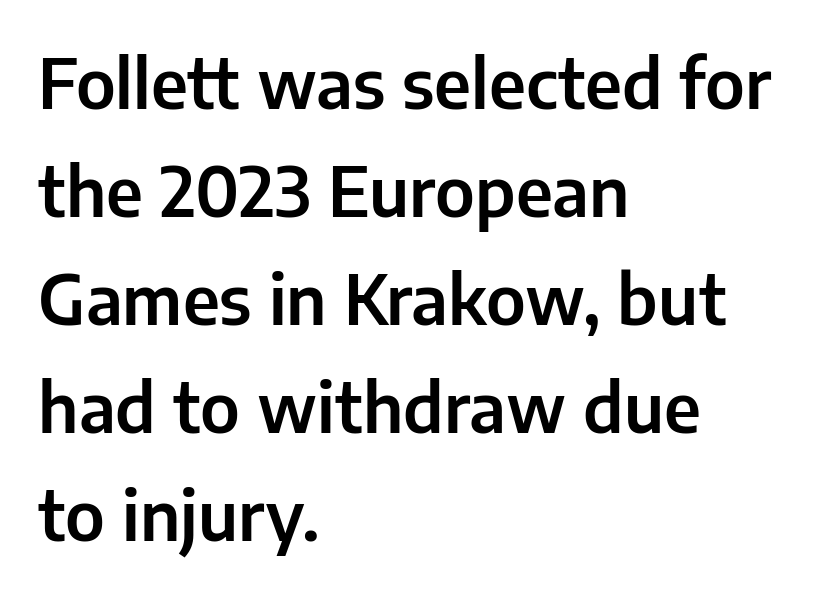
Q: Is the text italic (slanted)? A: No, it is upright.
Q: Is the typeface a serif or a sans-serif typeface? A: Sans-serif.
Q: Is the text underlined? A: No.
Q: How is the paragraph aligned? A: Left-aligned.
Q: Is the spacing between letters normal or unusually wide? A: Normal.
Q: Is the spacing between lines tight, normal or loose? A: Normal.
Q: Width (condensed, normal, or wide)? A: Normal.
Q: Stroke contrast? A: Low.
Q: x-height? A: Medium.
Q: Monospaced? A: No.
